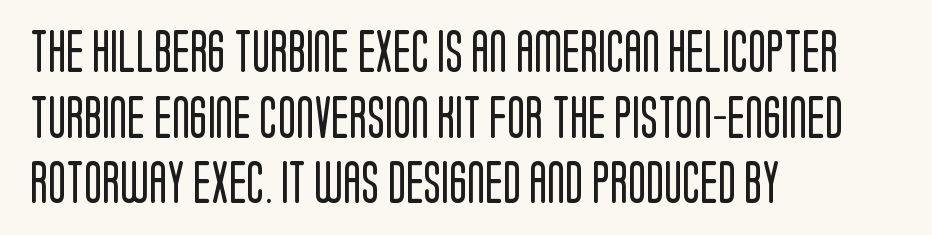
{"serif": "no", "italic": "no", "bold": "no", "weight": "regular", "width": "condensed", "stroke_contrast": "low", "x_height": "large", "monospaced": "no", "underline": "no", "align": "left", "line_spacing": "normal", "line_spacing_ratio": 1.56, "letter_spacing": "normal", "letter_spacing_em": 0.0, "glyph_px": 42}
